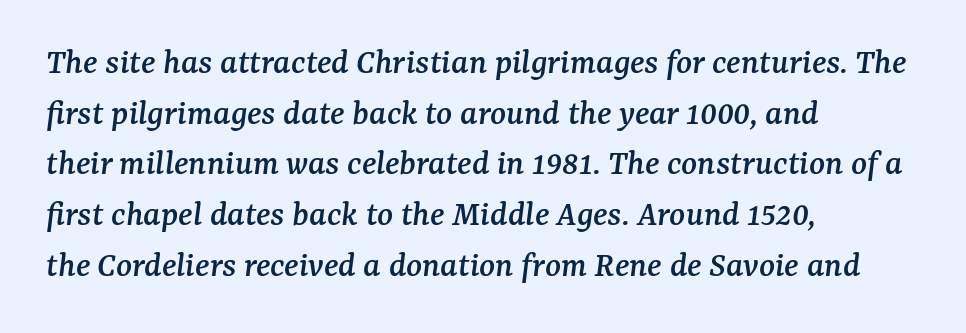
Q: Is the text italic (slanted)? A: Yes, it leans right by about 7 degrees.
Q: Is the typeface a serif or a sans-serif typeface? A: Serif.
Q: Is the text underlined? A: No.
Q: How is the paragraph aligned? A: Left-aligned.
Q: Is the spacing between letters normal or unusually wide? A: Normal.
Q: Is the spacing between lines tight, normal or loose? A: Normal.
Q: Width (condensed, normal, or wide)? A: Normal.
Q: Stroke contrast? A: Medium.
Q: x-height? A: Medium.
Q: Monospaced? A: No.
